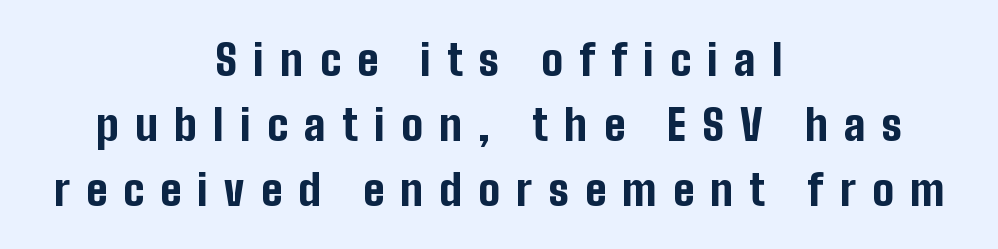
{"serif": "no", "italic": "no", "bold": "yes", "weight": "bold", "width": "condensed", "stroke_contrast": "low", "x_height": "medium", "monospaced": "no", "underline": "no", "align": "center", "line_spacing": "normal", "line_spacing_ratio": 1.51, "letter_spacing": "wide", "letter_spacing_em": 0.38, "glyph_px": 43}
